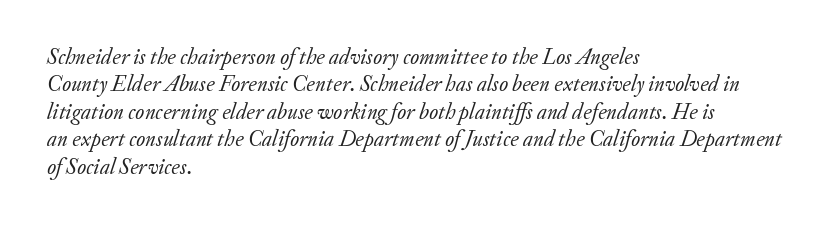
Q: Is the text bold? A: No.
Q: Is the text italic (slanted)? A: Yes, it leans right by about 20 degrees.
Q: Is the text underlined? A: No.
Q: How is the paragraph aligned? A: Left-aligned.
Q: Is the spacing between letters normal or unusually wide? A: Normal.
Q: Is the spacing between lines tight, normal or loose? A: Normal.
